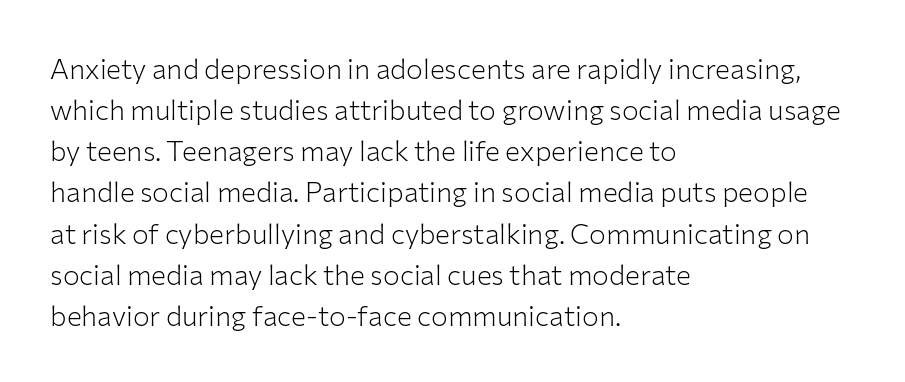
No extra ink here — the face is not bold. Spacing verdict: proportional, widths tailored to each character. The type is set solid horizontally, with unmodified tracking. The passage shown is typeset with a sans-serif family.
